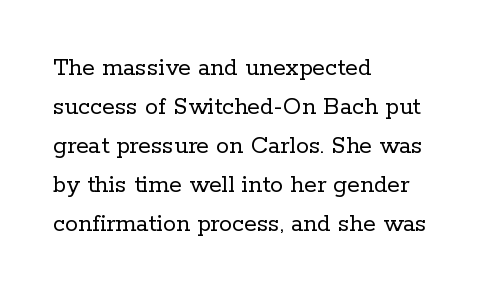
The image shows 26 px text type, upright; set left-aligned, normal line spacing (1.5x), normal letter spacing, not underlined.
